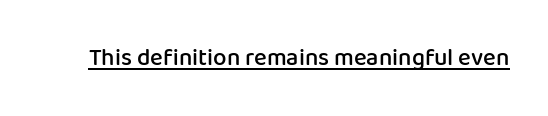
Q: Is the text bold? A: Semi-bold.
Q: Is the text italic (slanted)? A: No, it is upright.
Q: Is the text underlined? A: Yes.
Q: Is the spacing between letters normal or unusually wide? A: Normal.
